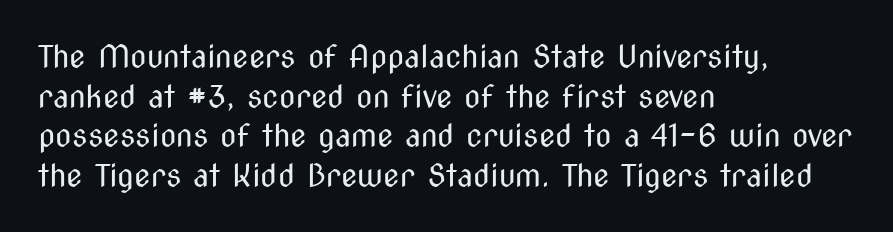
The image shows 30 px regular-weight, condensed sans-serif type, upright; set left-aligned, normal line spacing (1.32x), normal letter spacing, not underlined; medium stroke contrast and a medium x-height.
